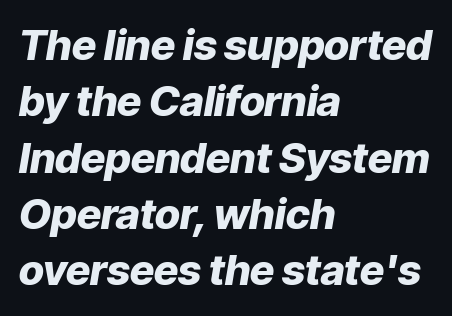
Just letters on the line, the space beneath them empty. Leftover space on each line is placed entirely after the last word. The rendering uses natural spacing where letterforms have individual widths. Its strokes are broad and dark, the hallmark of bold type. There's an unmistakable incline to the writing here. Glyph-to-glyph distance matches everyday printed text.
